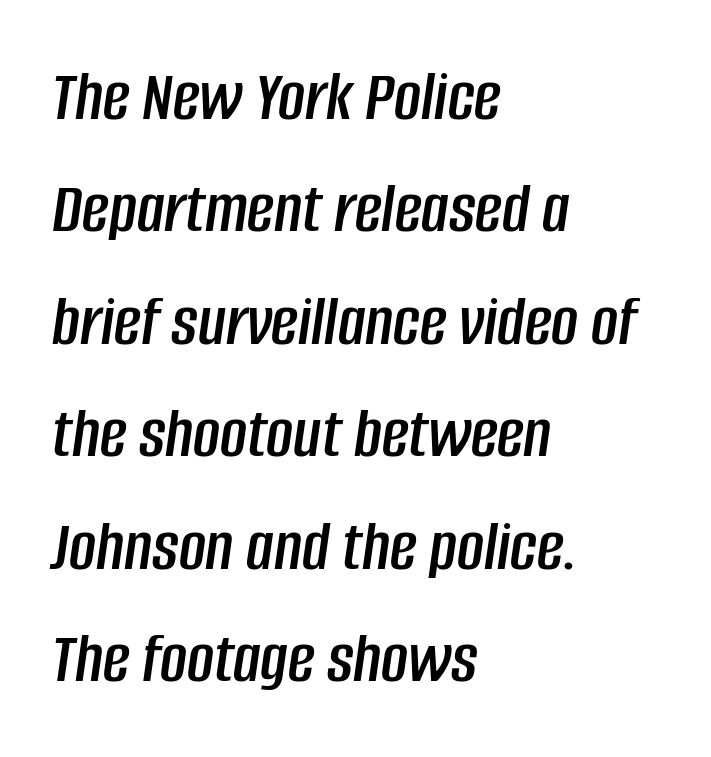
{"italic": "yes", "lean": "right", "slant_degrees": 8, "width": "condensed", "stroke_contrast": "low", "x_height": "large", "monospaced": "no", "underline": "no", "align": "left", "line_spacing": "normal", "line_spacing_ratio": 1.52, "letter_spacing": "normal", "letter_spacing_em": 0.0, "glyph_px": 74}
